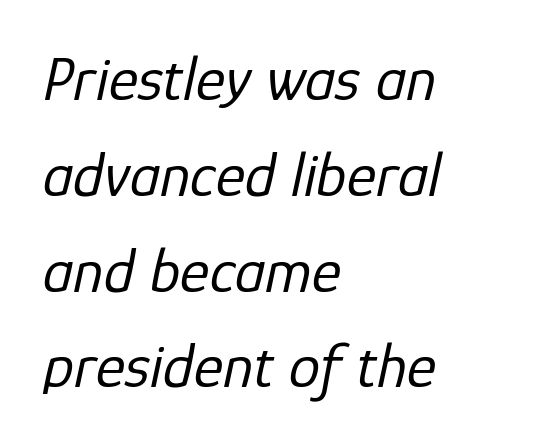
The image shows 63 px regular-weight type, italic (leaning right); set left-aligned, normal line spacing (1.52x), normal letter spacing, not underlined; low stroke contrast and a medium x-height.
